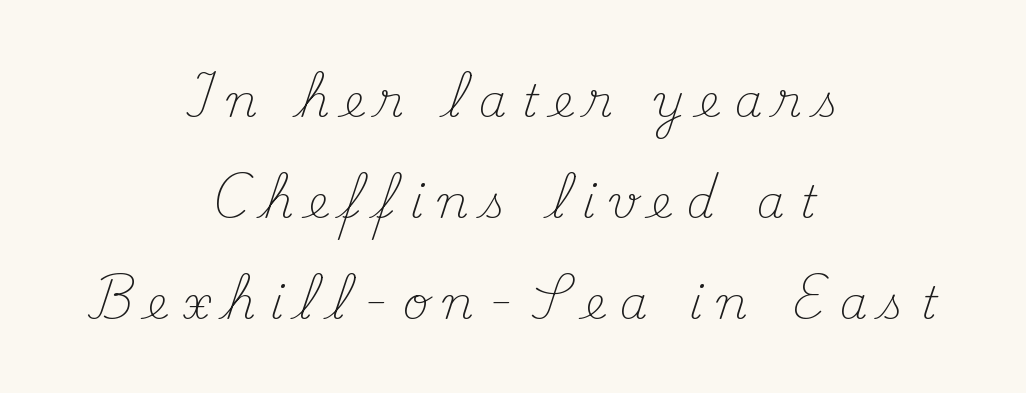
The image shows 45 px light serif type; set centered, loose line spacing (2.25x), unusually wide letter spacing (+0.32 em), not underlined; medium stroke contrast and a small x-height.
